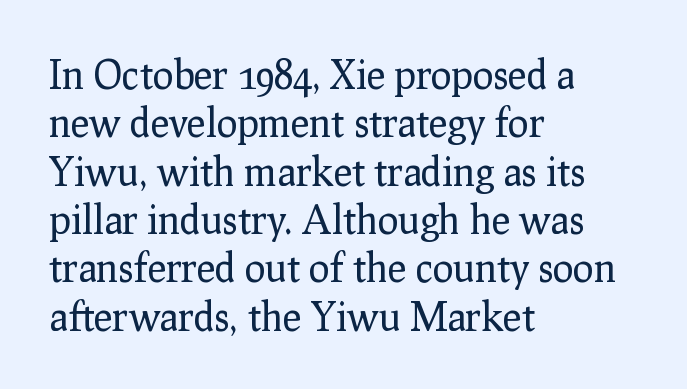
Q: Is the text bold? A: No.
Q: Is the text italic (slanted)? A: No, it is upright.
Q: Is the typeface a serif or a sans-serif typeface? A: Serif.
Q: Is the text underlined? A: No.
Q: How is the paragraph aligned? A: Left-aligned.
Q: Is the spacing between letters normal or unusually wide? A: Normal.
Q: Width (condensed, normal, or wide)? A: Normal.
Q: Stroke contrast? A: Low.
Q: x-height? A: Medium.
Q: Monospaced? A: No.
